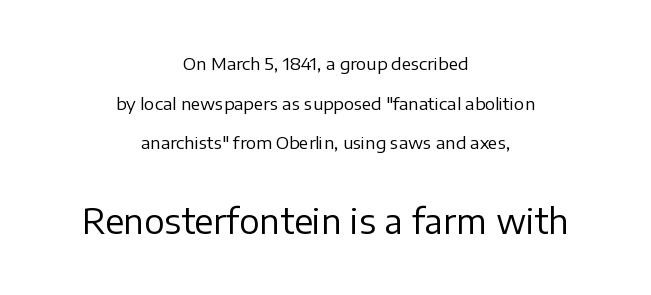
Q: Is the text bold? A: No.
Q: Is the text italic (slanted)? A: No, it is upright.
Q: Is the typeface a serif or a sans-serif typeface? A: Sans-serif.
Q: Is the text underlined? A: No.
Q: How is the paragraph aligned? A: Centered.
Q: Is the spacing between letters normal or unusually wide? A: Normal.
Q: Is the spacing between lines tight, normal or loose? A: Loose.
Q: Which block of text is set in a larger size, the first (top) or the second (bottom)? A: The second (bottom) one.
Q: Width (condensed, normal, or wide)? A: Normal.
Q: Stroke contrast? A: Low.
Q: x-height? A: Medium.
Q: Monospaced? A: No.
